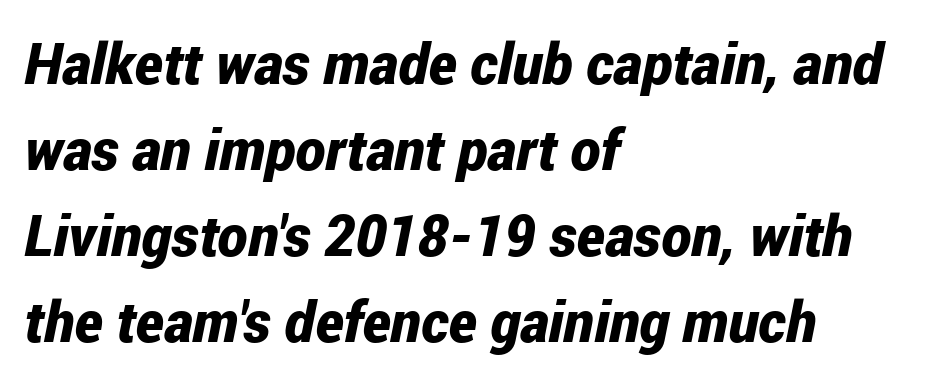
Underline: absent. Every letter is thick-stroked: bold, no question. A typesetter would mark this as italic. Leftover space on each line is placed entirely after the last word.
